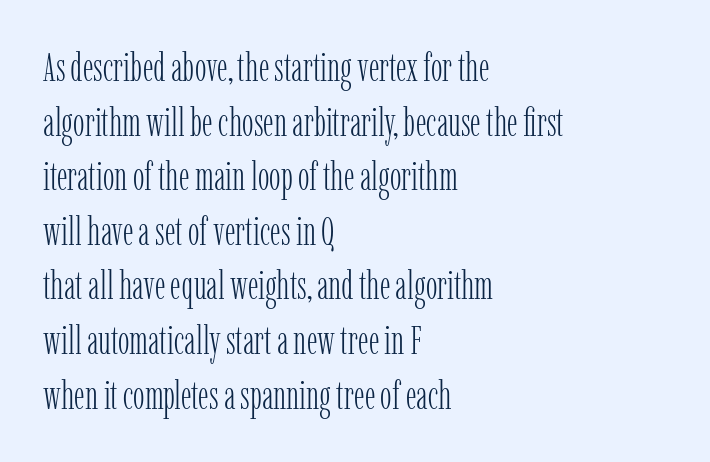
Q: Is the text bold? A: No.
Q: Is the text italic (slanted)? A: No, it is upright.
Q: Is the typeface a serif or a sans-serif typeface? A: Serif.
Q: Is the text underlined? A: No.
Q: How is the paragraph aligned? A: Left-aligned.
Q: Is the spacing between letters normal or unusually wide? A: Normal.
Q: Is the spacing between lines tight, normal or loose? A: Normal.
Q: Width (condensed, normal, or wide)? A: Condensed.
Q: Stroke contrast? A: Low.
Q: x-height? A: Medium.
Q: Monospaced? A: No.
